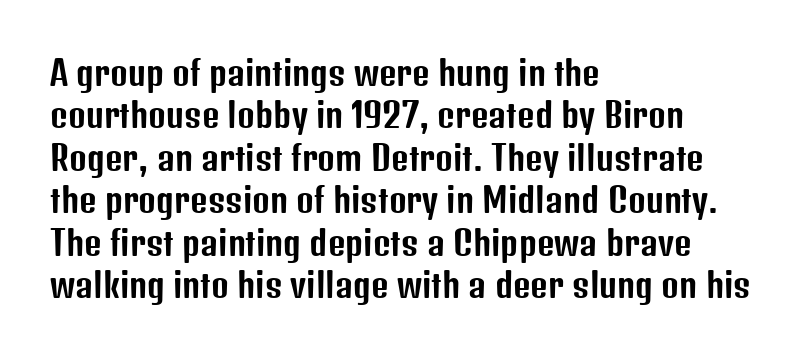
The typeface chosen for these lines omits serifs. What stands out about the letter spacing? Nothing — it is the standard amount. No italicization has been applied; the sample stays upright. Typeset ragged right — the left edge is the straight one. Each letter keeps its own natural width here, so spacing adapts to shape.
